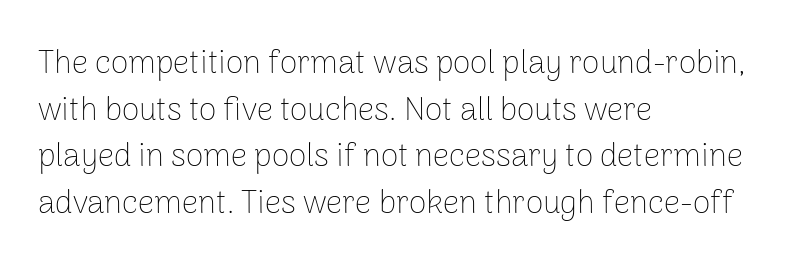
The image shows 32 px thin sans-serif type, upright; set left-aligned, normal line spacing (1.46x), normal letter spacing, not underlined; low stroke contrast and a medium x-height.
